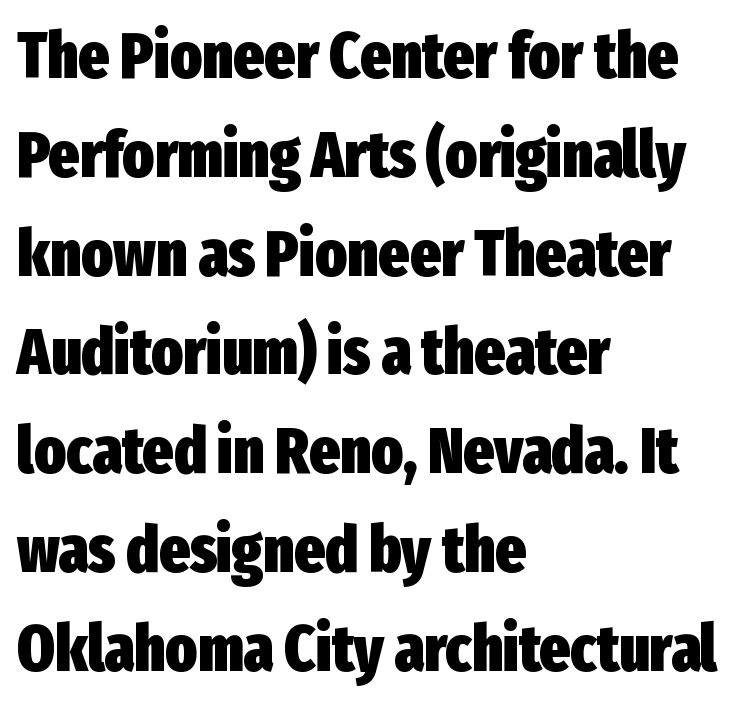
The foot of each line stays bare and open. Compared with an ordinary text face, these strokes are far heavier — a full bold. Where is the straight margin? On the left. What stands out about the letter spacing? Nothing — it is the standard amount. Posture: upright roman.
